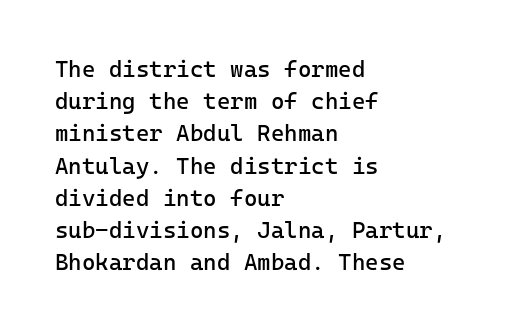
{"italic": "no", "bold": "no", "underline": "no", "align": "left", "line_spacing": "normal", "line_spacing_ratio": 1.4, "letter_spacing": "normal", "letter_spacing_em": 0.0, "glyph_px": 23}
